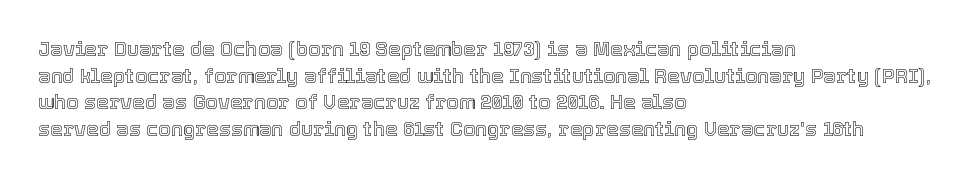
Which margin do the lines hug? The left one — the right edge is uneven. Do the letters lean? They stand straight. Students, note that the glyphs here touch the page at normal intervals. The block of text has a typical density, with ordinary space between rows. Unmarked baselines from the first word to the last.
